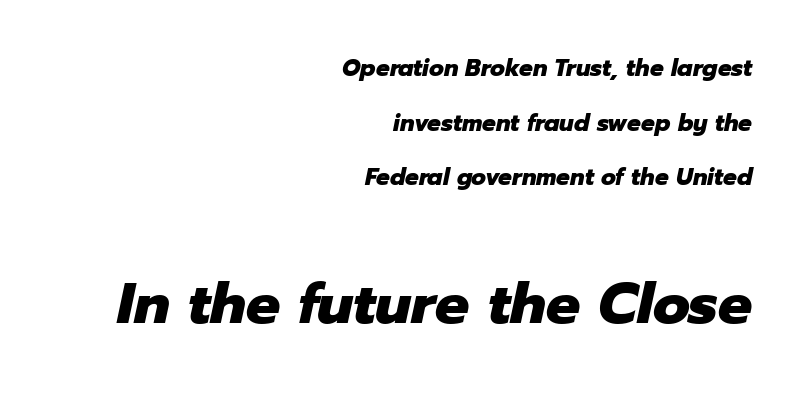
{"italic": "yes", "lean": "right", "slant_degrees": 12, "bold": "yes", "weight": "heavy", "width": "normal", "stroke_contrast": "low", "x_height": "medium", "monospaced": "no", "underline": "no", "align": "right", "line_spacing": "loose", "line_spacing_ratio": 2.38, "letter_spacing": "normal", "letter_spacing_em": 0.0, "larger_block": "second", "size_ratio": 2.48, "glyph_px": 57}
